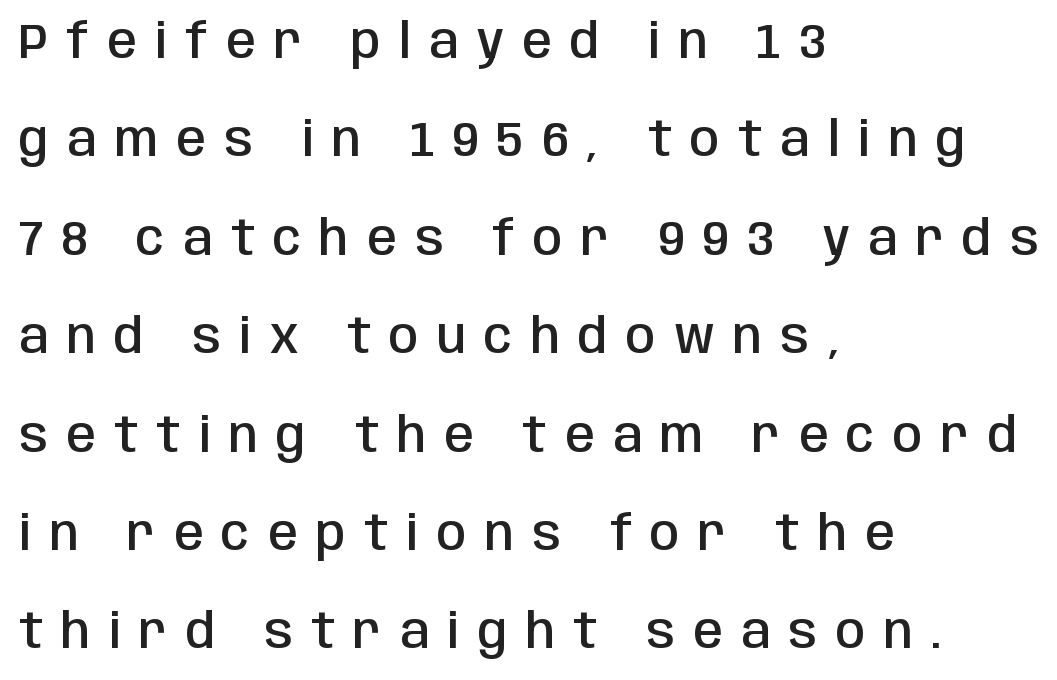
A typesetter would call this heavily tracked-out type. This is sans-serif lettering, the kind often seen on screens and signage. This is the in-between weight designers call semibold or demi. Plain, unruled lines of type. This rendering uses left alignment, leaving the right contour irregular.
